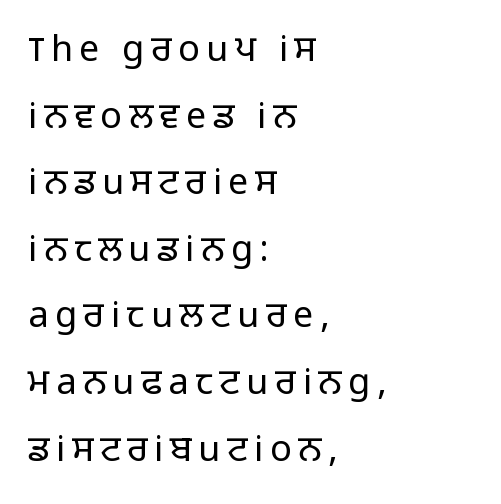
Character widths vary here, with narrow letters taking less room than wide ones. Does the copy run flush right? No — it runs flush left. Counters stay open thanks to moderate or lighter strokes. Beneath every word, the page is bare. It's the straight-up-and-down kind of type.
